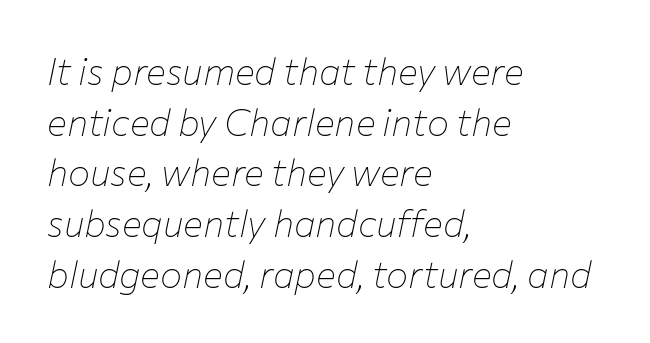
Q: Is the text bold? A: No.
Q: Is the text italic (slanted)? A: Yes, it leans right by about 12 degrees.
Q: Is the text underlined? A: No.
Q: How is the paragraph aligned? A: Left-aligned.
Q: Is the spacing between letters normal or unusually wide? A: Normal.
Q: Is the spacing between lines tight, normal or loose? A: Normal.
Q: Width (condensed, normal, or wide)? A: Normal.
Q: Stroke contrast? A: Low.
Q: x-height? A: Medium.
Q: Monospaced? A: No.
